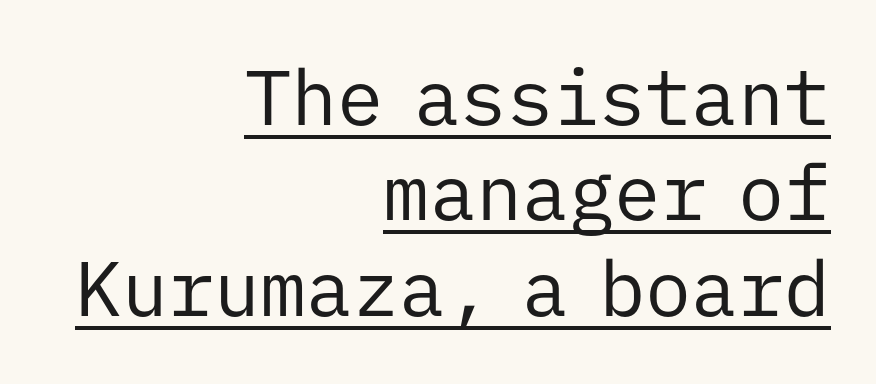
Posture: vertical. Compared with undecorated copy, this sample adds a rule below the words. The line texture is even and compact thanks to regular tracking. The rendering uses typewriter-style spacing with identical character cells. The designer went with a sans here, leaving each stem footless. Stem width sits at or under what a default text font uses.
